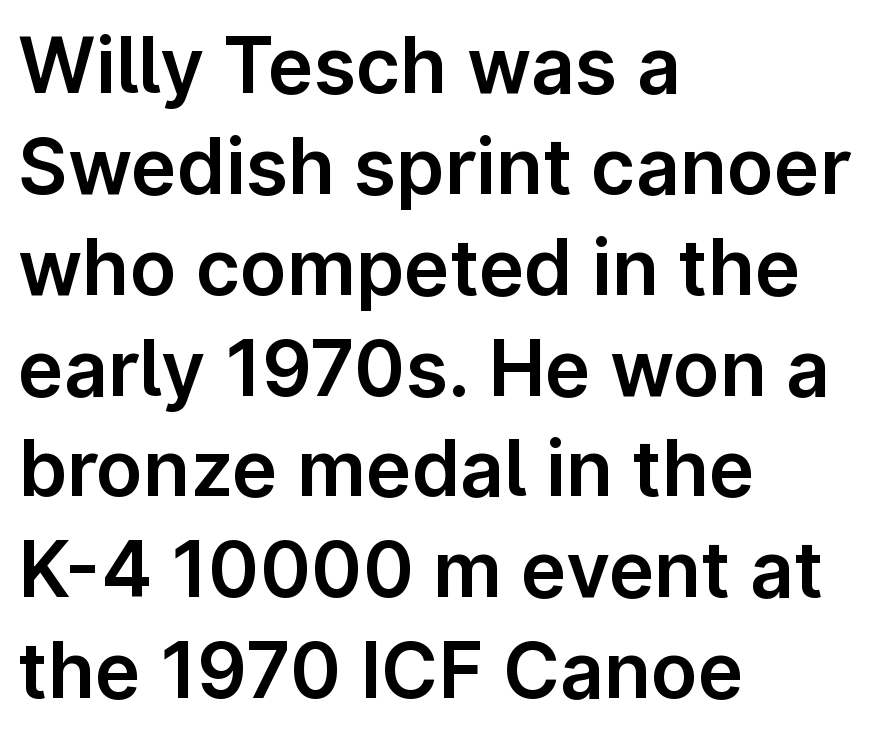
{"serif": "no", "italic": "no", "width": "normal", "stroke_contrast": "low", "x_height": "medium", "monospaced": "no", "underline": "no", "align": "left", "line_spacing": "normal", "line_spacing_ratio": 1.31, "letter_spacing": "normal", "letter_spacing_em": 0.0, "glyph_px": 77}
